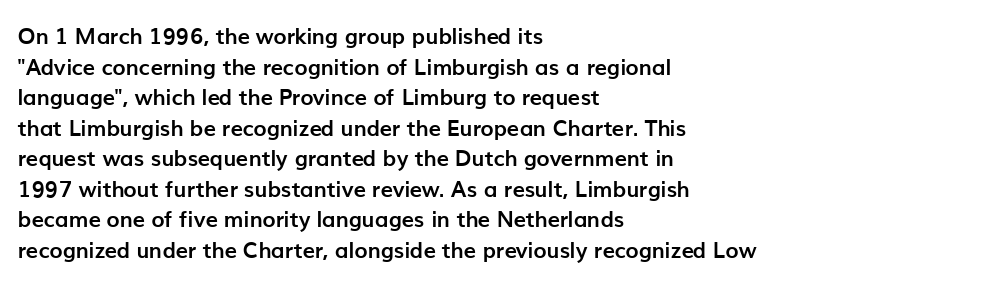
If you drew a line through each stem, it would be perfectly vertical. A normal amount of white space separates one row of letters from the next. Unmarked baselines from the first word to the last. Pretty heavy lettering here — definitely bold. The paragraph has a hard left edge and a soft right edge. These lines keep a tight, regular rhythm from letter to letter.
